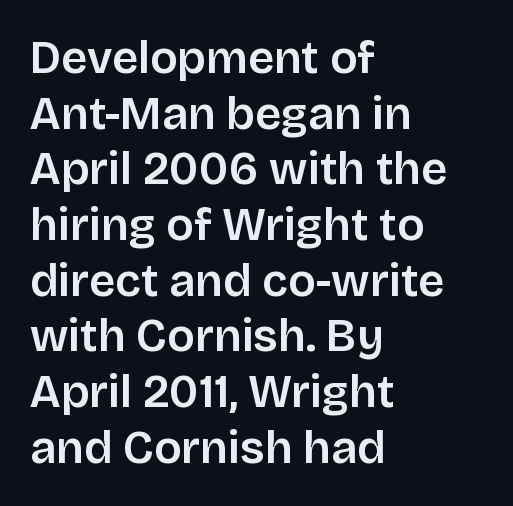
Does the copy run flush right? No — it runs flush left. What weight is shown? A semibold, between regular and bold. There is no visible air inserted between adjacent glyphs. Ascenders rise straight up at ninety degrees. Varying glyph widths throughout — classic text-font behaviour. Nope, no serifs anywhere on these letters.
